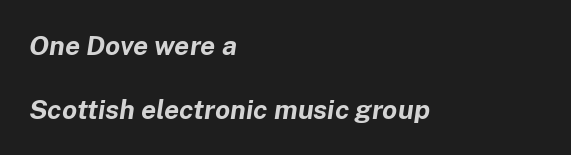
Default kerning and tracking; the words read as compact shapes. The passage is arranged the way most books set body copy — flush left. The line-height multiplier appears high, well above default. Notice how the stems are inclined rather than vertical — that's the hallmark of italics. Each row of text sits above clean, open space.
